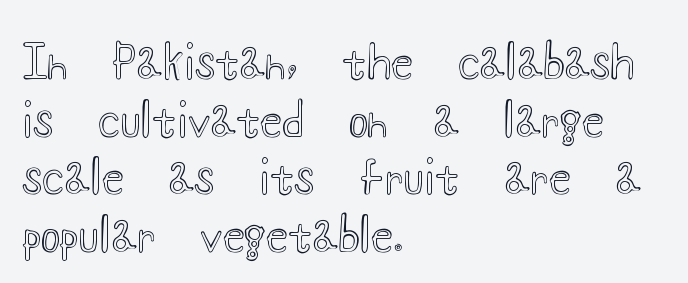
The image shows 45 px wide type, upright; set left-aligned, normal line spacing (1.28x), normal letter spacing, not underlined; a small x-height.
